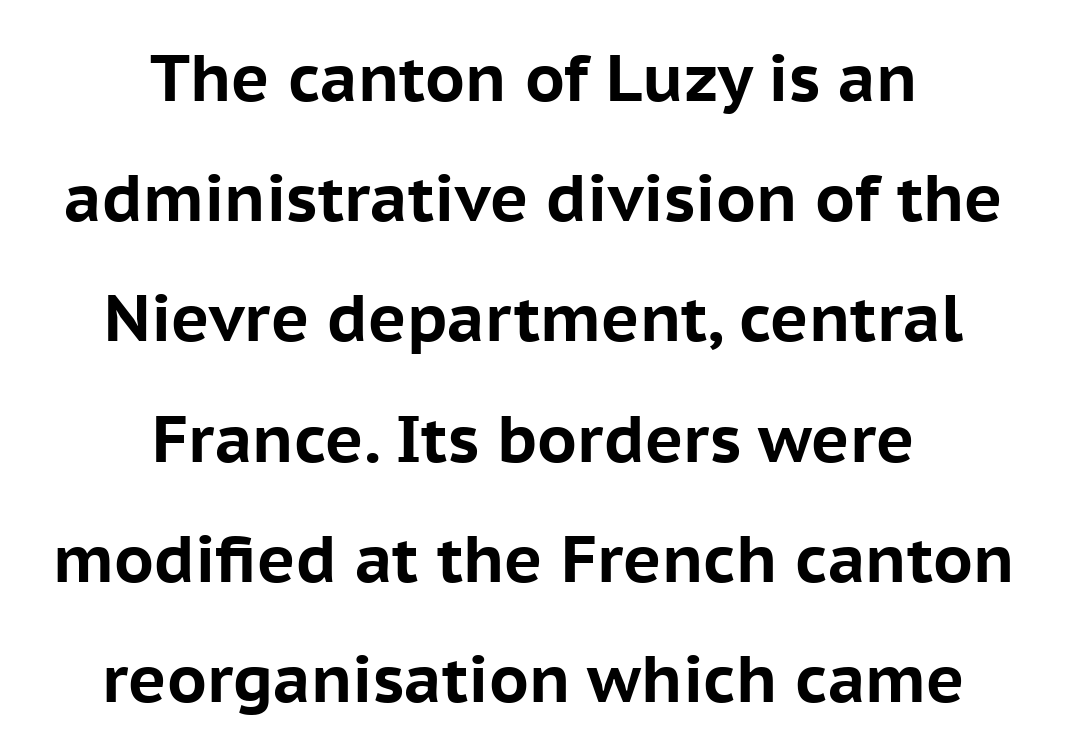
The image shows 65 px bold sans-serif type, upright; set centered, line spacing 1.85x, normal letter spacing, not underlined; low stroke contrast and a medium x-height.
